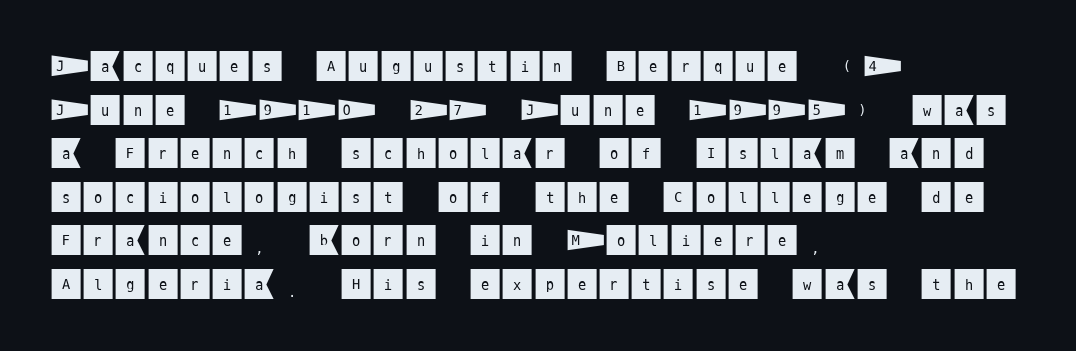
{"serif": "no", "italic": "no", "width": "normal", "stroke_contrast": "medium", "x_height": "large", "underline": "no", "align": "left", "line_spacing": "normal", "line_spacing_ratio": 1.32, "letter_spacing": "normal", "letter_spacing_em": 0.0, "glyph_px": 33}
